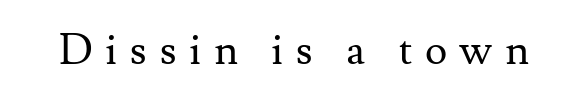
The image shows 42 px regular-weight serif type, upright; set unusually wide letter spacing (+0.3 em), not underlined; medium stroke contrast and a small x-height.
